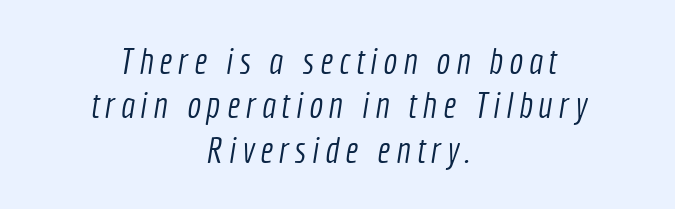
Q: Is the text bold? A: No.
Q: Is the typeface a serif or a sans-serif typeface? A: Sans-serif.
Q: Is the text underlined? A: No.
Q: How is the paragraph aligned? A: Centered.
Q: Width (condensed, normal, or wide)? A: Condensed.
Q: x-height? A: Medium.
Q: Monospaced? A: No.
